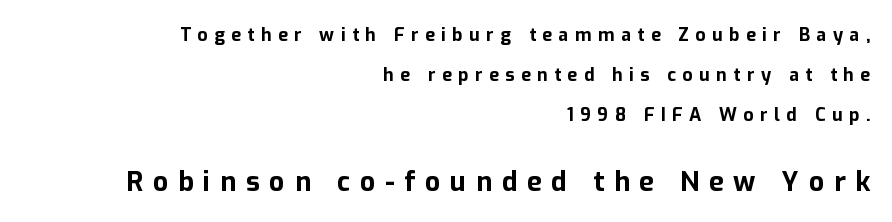
The image shows 27 px bold type, upright; set right-aligned, loose line spacing (2.21x), unusually wide letter spacing (+0.36 em), not underlined; the second (bottom) block is 1.5x larger.
